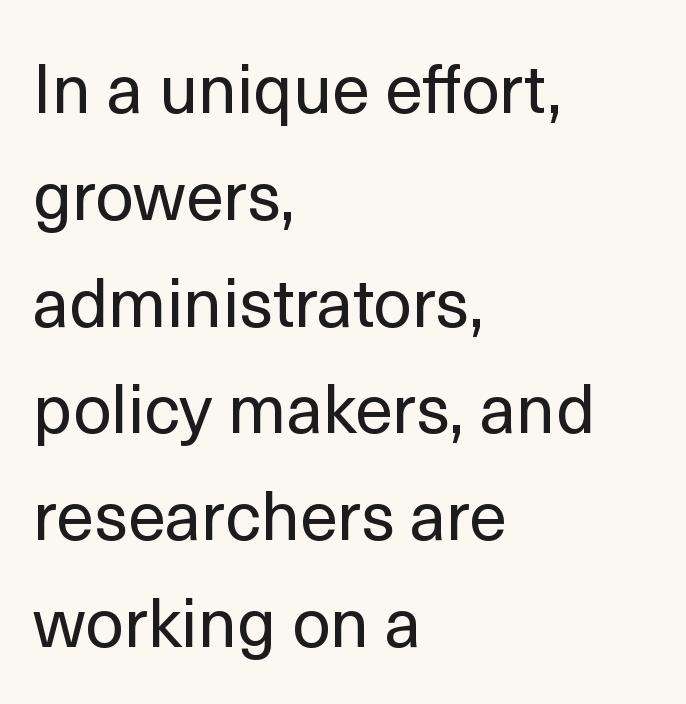
Q: Is the text bold? A: No.
Q: Is the text italic (slanted)? A: No, it is upright.
Q: Is the typeface a serif or a sans-serif typeface? A: Sans-serif.
Q: Is the text underlined? A: No.
Q: How is the paragraph aligned? A: Left-aligned.
Q: Is the spacing between letters normal or unusually wide? A: Normal.
Q: Is the spacing between lines tight, normal or loose? A: Normal.
Q: Width (condensed, normal, or wide)? A: Normal.
Q: x-height? A: Medium.
Q: Monospaced? A: No.
